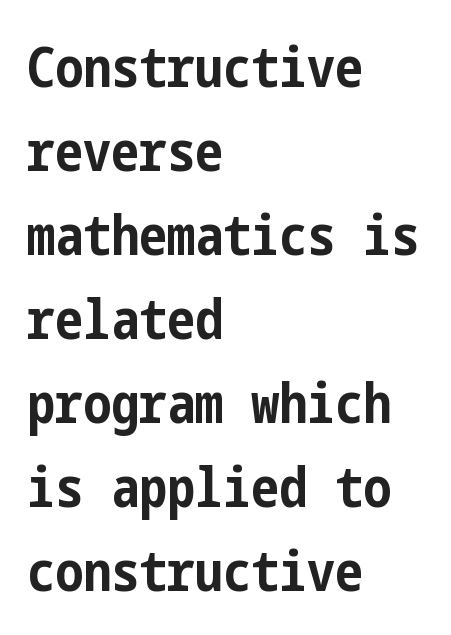
{"serif": "no", "italic": "no", "bold": "yes", "weight": "bold", "width": "condensed", "stroke_contrast": "low", "x_height": "medium", "underline": "no", "align": "left", "line_spacing": "normal", "line_spacing_ratio": 1.5, "letter_spacing": "normal", "letter_spacing_em": 0.0, "glyph_px": 56}
